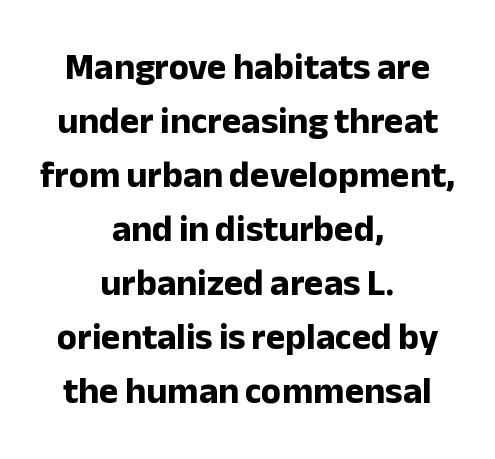
Check under the words: just untouched page. In terms of letterform style, serifs are entirely absent. The paragraph has two soft edges and a firm central axis. Do the characters align in a grid? No, the font is proportional.
